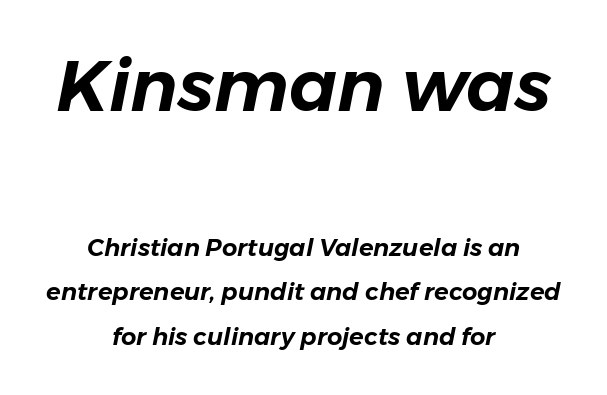
{"italic": "yes", "lean": "right", "slant_degrees": 11, "width": "normal", "stroke_contrast": "low", "x_height": "medium", "monospaced": "no", "underline": "no", "align": "center", "line_spacing_ratio": 1.87, "letter_spacing": "normal", "letter_spacing_em": 0.0, "larger_block": "first", "size_ratio": 2.96, "glyph_px": 71}
